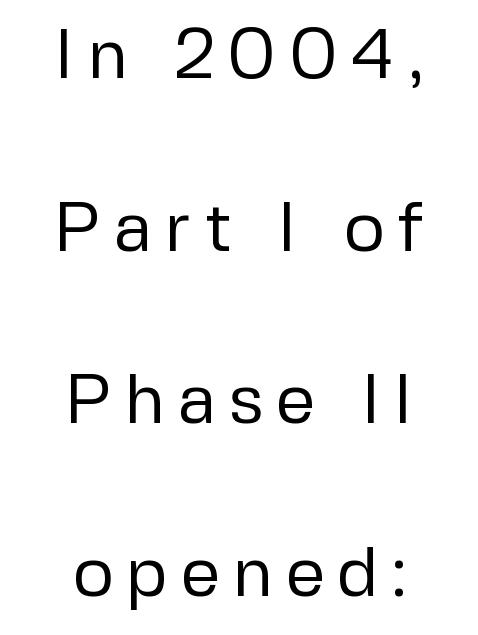
Q: Is the text bold? A: No.
Q: Is the text italic (slanted)? A: No, it is upright.
Q: Is the typeface a serif or a sans-serif typeface? A: Sans-serif.
Q: Is the text underlined? A: No.
Q: How is the paragraph aligned? A: Centered.
Q: Is the spacing between lines tight, normal or loose? A: Loose.
Q: Width (condensed, normal, or wide)? A: Normal.
Q: Stroke contrast? A: Low.
Q: x-height? A: Medium.
Q: Monospaced? A: No.
